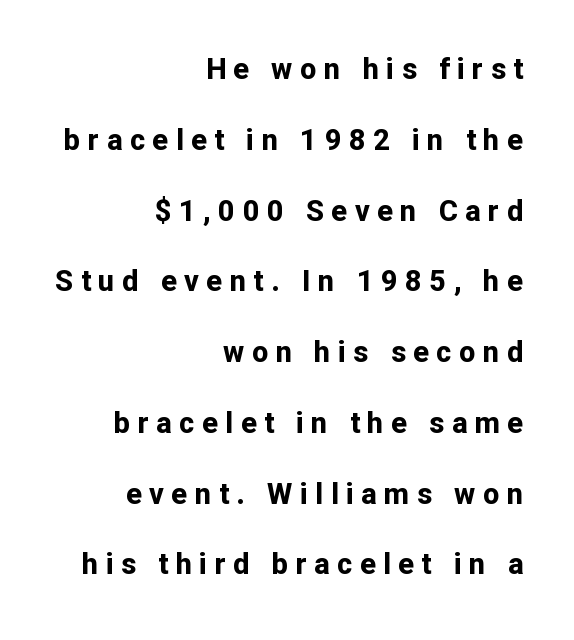
It's the straight-up-and-down kind of type. The passage shown has open, widely tracked lettering throughout. A flush-right, rag-left setting is used for this passage. On the weight axis this lands at bold, roughly 700.
